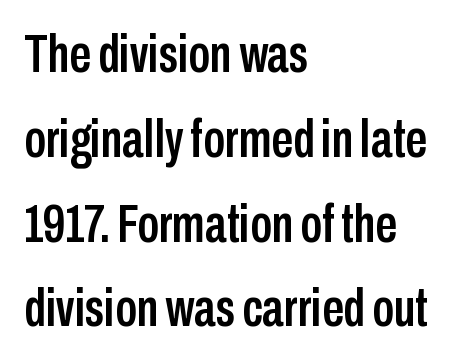
Successive baselines arrive at the customary interval. Between one letter and the next there's only the usual sliver of space. Does the lettering tilt? It doesn't — this is upright. Underline: absent. Here the designer chose a conventional face with non-uniform glyph widths. Layout note: lines flush left.
